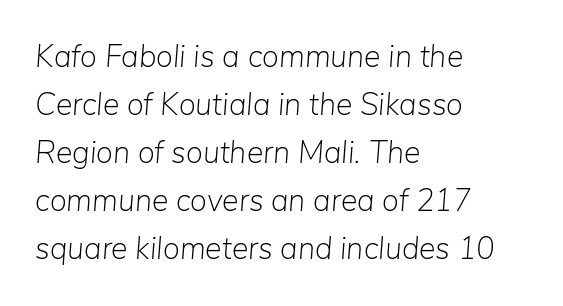
The image shows 31 px light type, italic (leaning right); set left-aligned, normal line spacing (1.55x), normal letter spacing, not underlined; low stroke contrast and a medium x-height.
